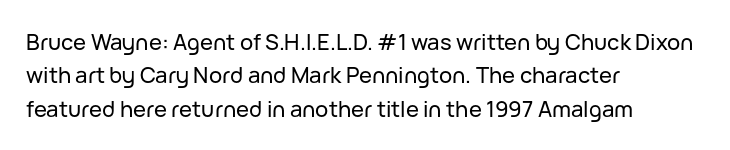
{"italic": "no", "underline": "no", "align": "left", "line_spacing": "normal", "line_spacing_ratio": 1.52, "letter_spacing": "normal", "letter_spacing_em": 0.0, "glyph_px": 22}
